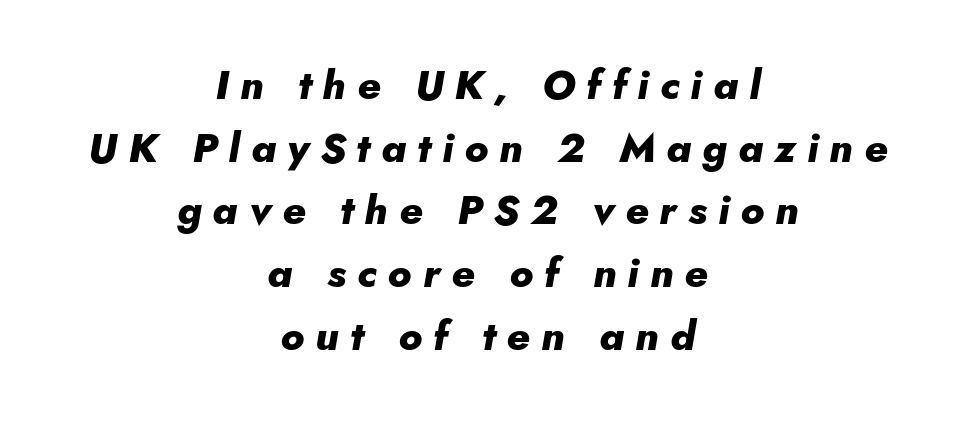
{"italic": "yes", "lean": "right", "slant_degrees": 5, "bold": "yes", "weight": "heavy", "width": "normal", "stroke_contrast": "low", "x_height": "small", "monospaced": "no", "underline": "no", "align": "center", "line_spacing": "normal", "line_spacing_ratio": 1.53, "letter_spacing": "wide", "letter_spacing_em": 0.27, "glyph_px": 41}
